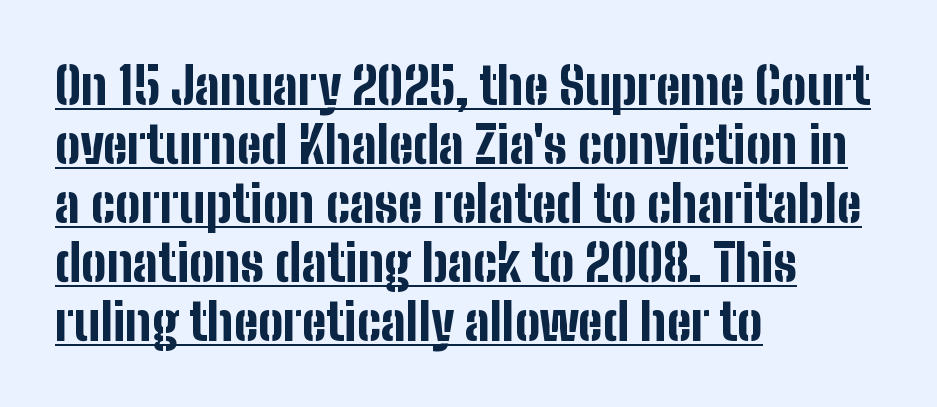
The image shows 50 px bold, condensed sans-serif type, upright; set left-aligned, line spacing 1.18x, normal letter spacing, underlined; low stroke contrast and a medium x-height.
